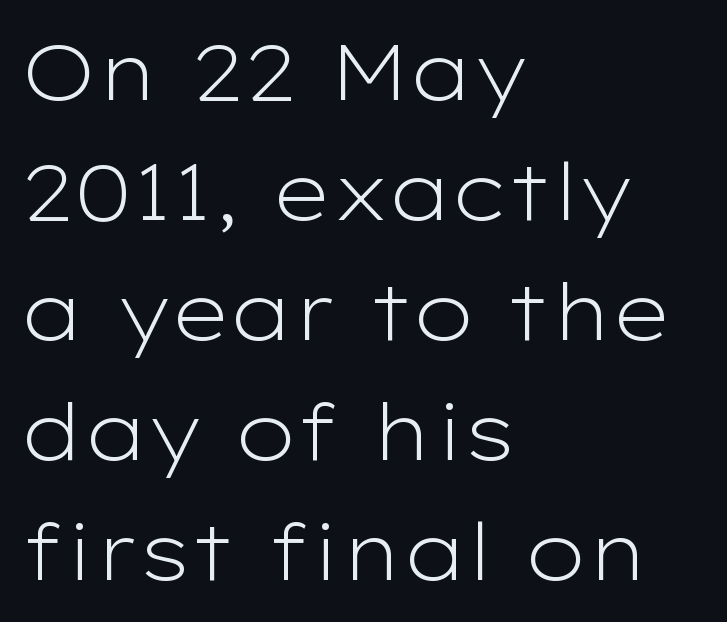
This is not heavy type; no bold has been used. Serif or sans? Sans — the stroke terminals are bare. Is this a fixed-width face? No — the glyphs have proportional, varying widths. Nothing unusual about the tracking: characters are spaced as the font intends. Each new line begins a customary step beneath the previous one. If you drew a ruler down the left edge, every line would touch it.
